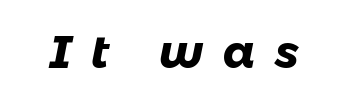
You could not count columns in this text — the font is proportionally spaced. Strokes here are thick enough to call this a true bold. Honestly, there is no underline to notice here at all. The letters carry no serifs — their stems end cleanly without finishing strokes. Short note: letters widely spaced.
